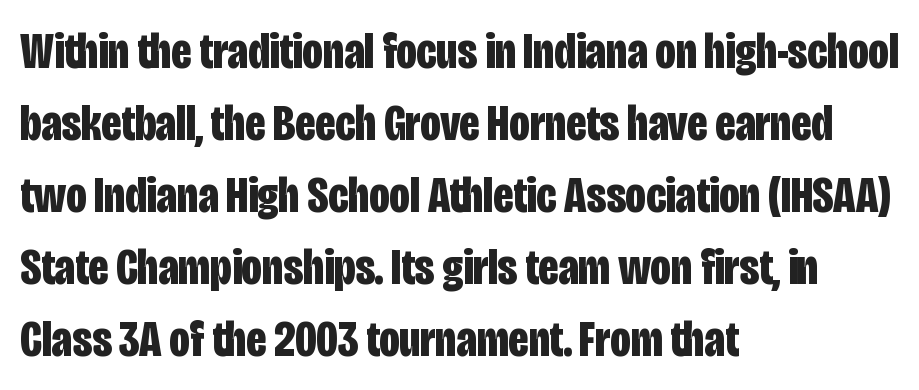
{"serif": "no", "italic": "no", "bold": "yes", "weight": "bold", "width": "condensed", "stroke_contrast": "low", "x_height": "large", "monospaced": "no", "underline": "no", "align": "left", "line_spacing": "normal", "line_spacing_ratio": 1.41, "letter_spacing": "normal", "letter_spacing_em": 0.0, "glyph_px": 51}
